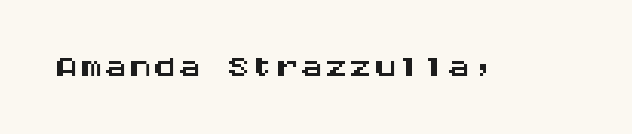
No feet cap the strokes, marking this as sans-serif type. There is no visible air inserted between adjacent glyphs. Just letters on the line, the space beneath them empty. You could count columns in this text — the font is strictly monospaced. The lettering holds an erect, upright posture throughout.
